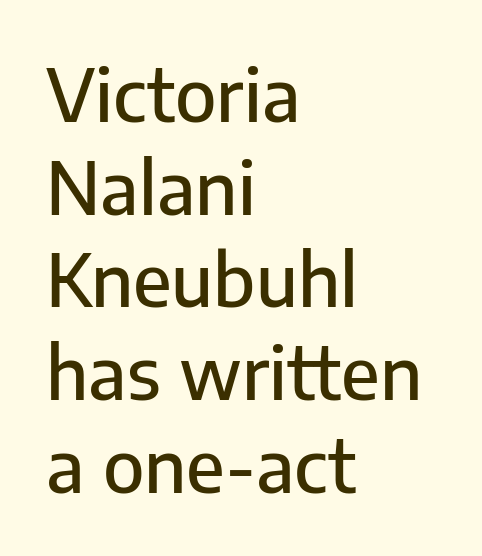
{"serif": "no", "italic": "no", "width": "normal", "stroke_contrast": "low", "x_height": "medium", "monospaced": "no", "underline": "no", "align": "left", "line_spacing": "normal", "line_spacing_ratio": 1.27, "letter_spacing": "normal", "letter_spacing_em": 0.0, "glyph_px": 73}
